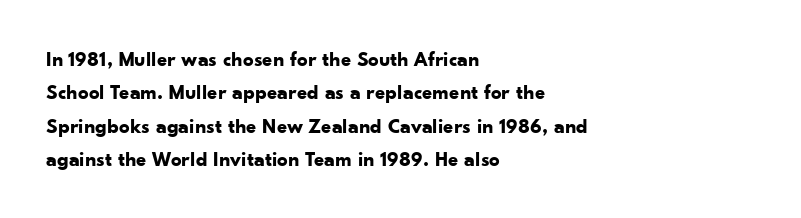
{"italic": "no", "bold": "yes", "underline": "no", "align": "left", "line_spacing": "normal", "line_spacing_ratio": 1.59, "letter_spacing": "normal", "letter_spacing_em": 0.0, "glyph_px": 21}
